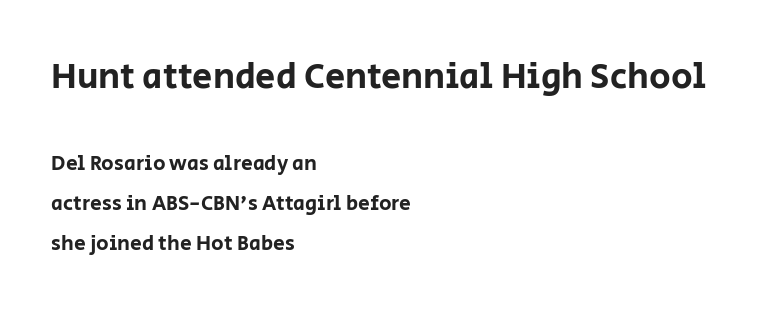
The image shows 36 px sans-serif type, upright; set left-aligned, loose line spacing (1.9x), normal letter spacing, not underlined; the first (top) block is 1.71x larger; low stroke contrast and a large x-height.
